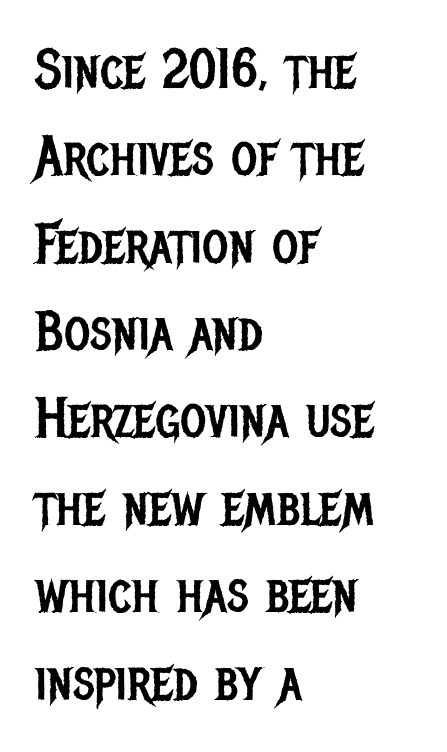
Q: Is the text bold? A: No.
Q: Is the text italic (slanted)? A: No, it is upright.
Q: Is the typeface a serif or a sans-serif typeface? A: Sans-serif.
Q: Is the text underlined? A: No.
Q: How is the paragraph aligned? A: Left-aligned.
Q: Is the spacing between letters normal or unusually wide? A: Normal.
Q: Is the spacing between lines tight, normal or loose? A: Normal.
Q: Width (condensed, normal, or wide)? A: Condensed.
Q: Stroke contrast? A: Low.
Q: x-height? A: Large.
Q: Monospaced? A: No.
